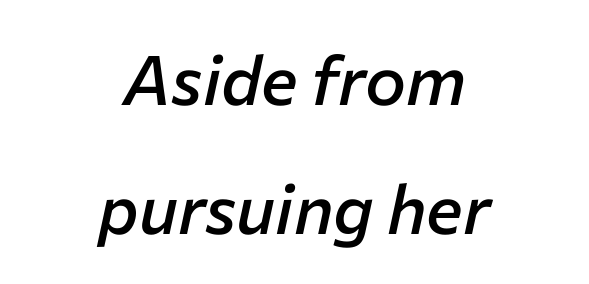
Does extra space separate the letters? No, they use regular spacing. There's an unmistakable incline to the writing here. A somewhat darkened texture: the type is semibold rather than bold. Each line is balanced around a shared central axis.
